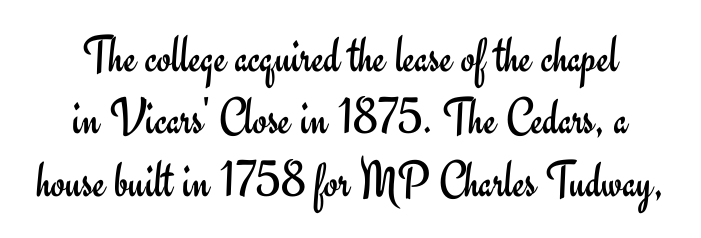
Q: Is the text bold? A: No.
Q: Is the text italic (slanted)? A: Yes.
Q: Is the typeface a serif or a sans-serif typeface? A: Sans-serif.
Q: Is the text underlined? A: No.
Q: Is the spacing between letters normal or unusually wide? A: Normal.
Q: Width (condensed, normal, or wide)? A: Normal.
Q: Stroke contrast? A: Low.
Q: x-height? A: Small.
Q: Monospaced? A: No.
